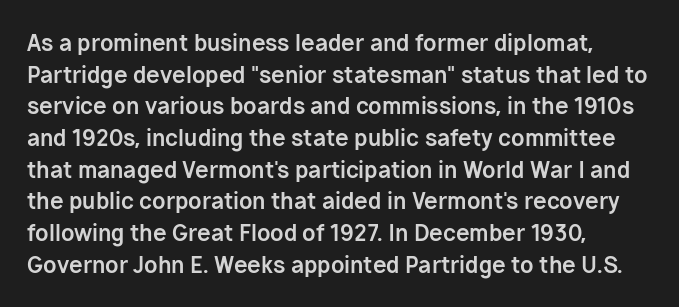
The image shows 22 px bold type, upright; set left-aligned, normal line spacing (1.44x), normal letter spacing, not underlined.
